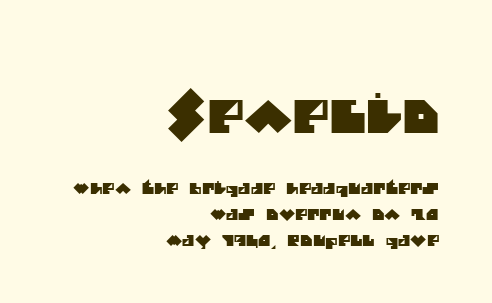
The image shows 45 px sans-serif type; set right-aligned, line spacing 1.73x, normal letter spacing, not underlined; the first (top) block is 3.0x larger; medium stroke contrast and a large x-height.
